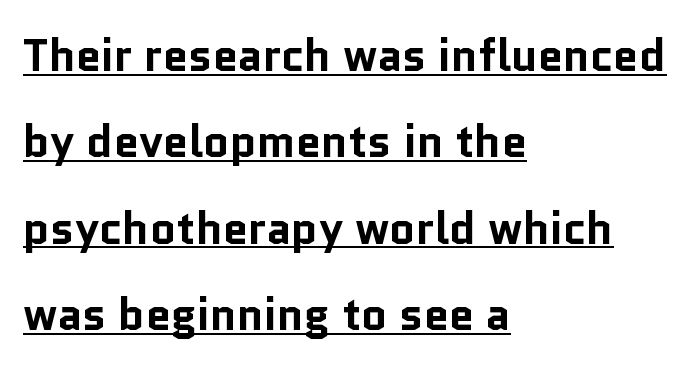
The image shows 45 px bold sans-serif type, upright; set left-aligned, loose line spacing (1.92x), normal letter spacing, underlined; low stroke contrast and a medium x-height.
